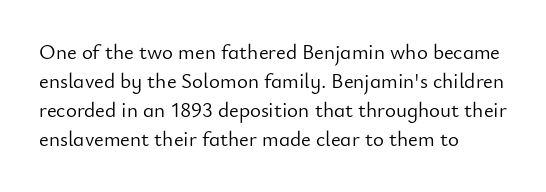
Q: Is the text bold? A: No.
Q: Is the text italic (slanted)? A: No, it is upright.
Q: Is the text underlined? A: No.
Q: How is the paragraph aligned? A: Left-aligned.
Q: Is the spacing between letters normal or unusually wide? A: Normal.
Q: Is the spacing between lines tight, normal or loose? A: Normal.
